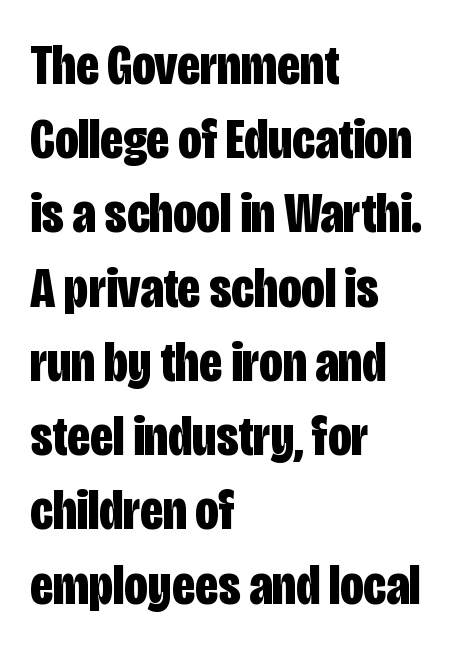
{"serif": "no", "italic": "no", "bold": "yes", "weight": "bold", "width": "condensed", "stroke_contrast": "low", "x_height": "large", "monospaced": "no", "underline": "no", "align": "left", "line_spacing": "normal", "line_spacing_ratio": 1.28, "letter_spacing": "normal", "letter_spacing_em": 0.0, "glyph_px": 58}
